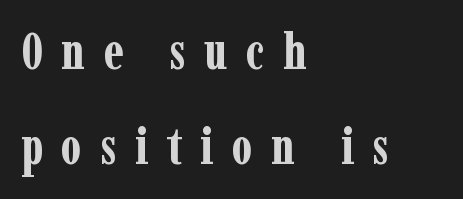
The image shows 50 px bold, condensed serif type, upright; set left-aligned, loose line spacing (1.91x), unusually wide letter spacing (+0.37 em), not underlined; low stroke contrast and a medium x-height.
